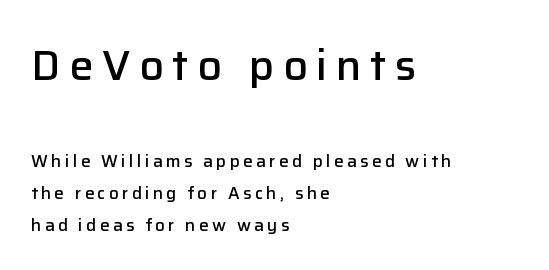
The image shows 43 px semibold sans-serif type, upright; set left-aligned, line spacing 1.89x, unusually wide letter spacing (+0.2 em), not underlined; the first (top) block is 2.53x larger; low stroke contrast and a medium x-height.
